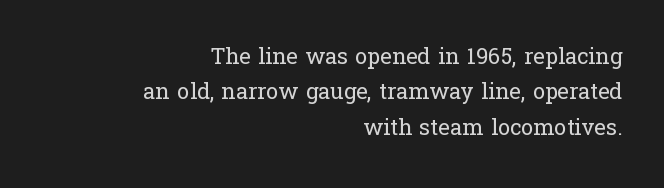
Q: Is the text bold? A: No.
Q: Is the text italic (slanted)? A: No, it is upright.
Q: Is the text underlined? A: No.
Q: How is the paragraph aligned? A: Right-aligned.
Q: Is the spacing between letters normal or unusually wide? A: Normal.
Q: Is the spacing between lines tight, normal or loose? A: Normal.
